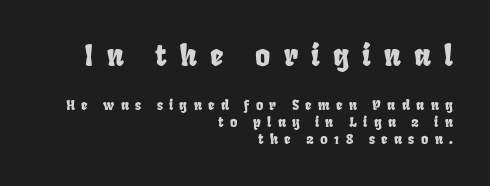
Q: Is the typeface a serif or a sans-serif typeface? A: Sans-serif.
Q: Is the text underlined? A: No.
Q: How is the paragraph aligned? A: Right-aligned.
Q: Is the spacing between letters normal or unusually wide? A: Unusually wide.
Q: Which block of text is set in a larger size, the first (top) or the second (bottom)? A: The first (top) one.
Q: Width (condensed, normal, or wide)? A: Condensed.
Q: Stroke contrast? A: Low.
Q: x-height? A: Large.
Q: Monospaced? A: No.
